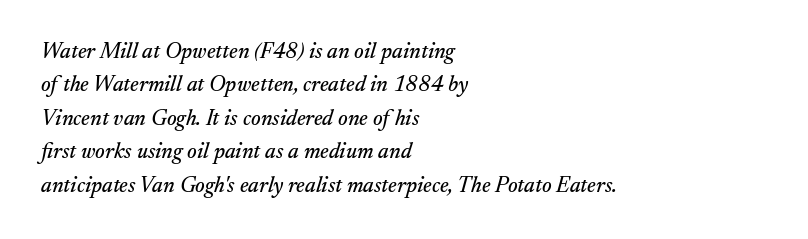
{"italic": "yes", "lean": "right", "slant_degrees": 17, "underline": "no", "align": "left", "line_spacing": "normal", "line_spacing_ratio": 1.52, "letter_spacing": "normal", "letter_spacing_em": 0.0, "glyph_px": 22}
